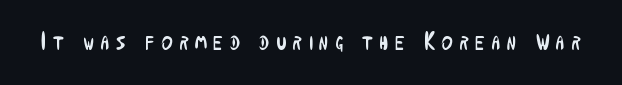
Q: Is the text bold? A: No.
Q: Is the text italic (slanted)? A: No, it is upright.
Q: Is the text underlined? A: No.
Q: Is the spacing between letters normal or unusually wide? A: Unusually wide.
